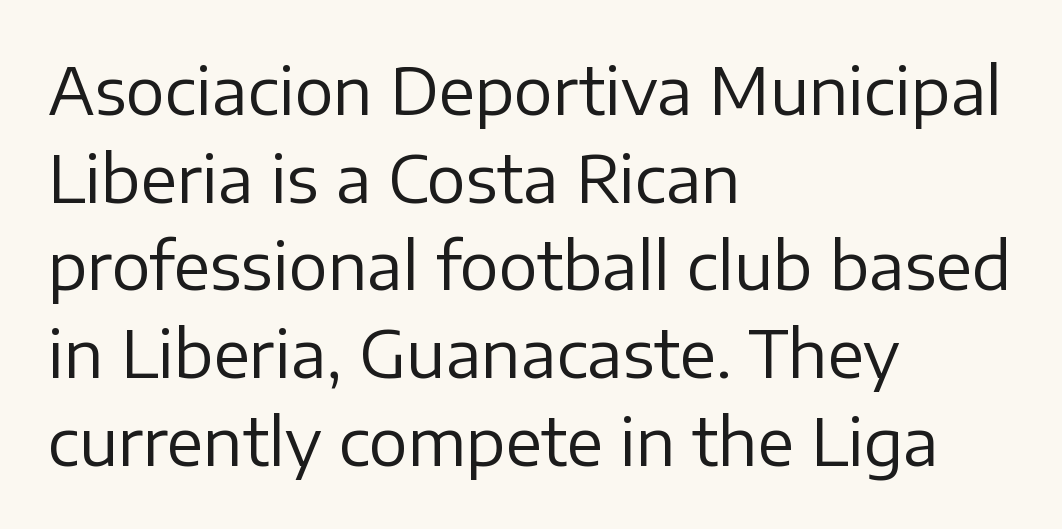
Q: Is the text bold? A: No.
Q: Is the text italic (slanted)? A: No, it is upright.
Q: Is the typeface a serif or a sans-serif typeface? A: Sans-serif.
Q: Is the text underlined? A: No.
Q: How is the paragraph aligned? A: Left-aligned.
Q: Is the spacing between letters normal or unusually wide? A: Normal.
Q: Is the spacing between lines tight, normal or loose? A: Normal.
Q: Width (condensed, normal, or wide)? A: Normal.
Q: Stroke contrast? A: Low.
Q: x-height? A: Medium.
Q: Monospaced? A: No.
